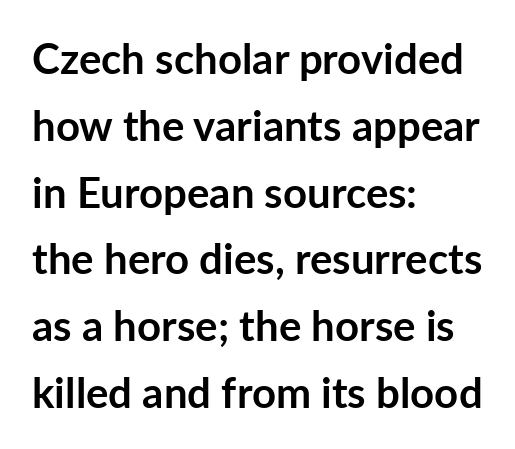
Q: Is the text bold? A: Yes.
Q: Is the text italic (slanted)? A: No, it is upright.
Q: Is the typeface a serif or a sans-serif typeface? A: Sans-serif.
Q: Is the text underlined? A: No.
Q: How is the paragraph aligned? A: Left-aligned.
Q: Is the spacing between letters normal or unusually wide? A: Normal.
Q: Is the spacing between lines tight, normal or loose? A: Normal.
Q: Width (condensed, normal, or wide)? A: Normal.
Q: Stroke contrast? A: Low.
Q: x-height? A: Medium.
Q: Monospaced? A: No.
